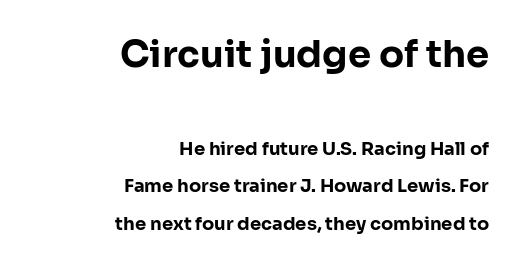
The specimen omits any rule beneath the text block's lines. Honestly, the letter spacing is just normal — you wouldn't notice it. Caption: multi-line text, flush right, ragged left. Pretty heavy lettering here — definitely bold.
